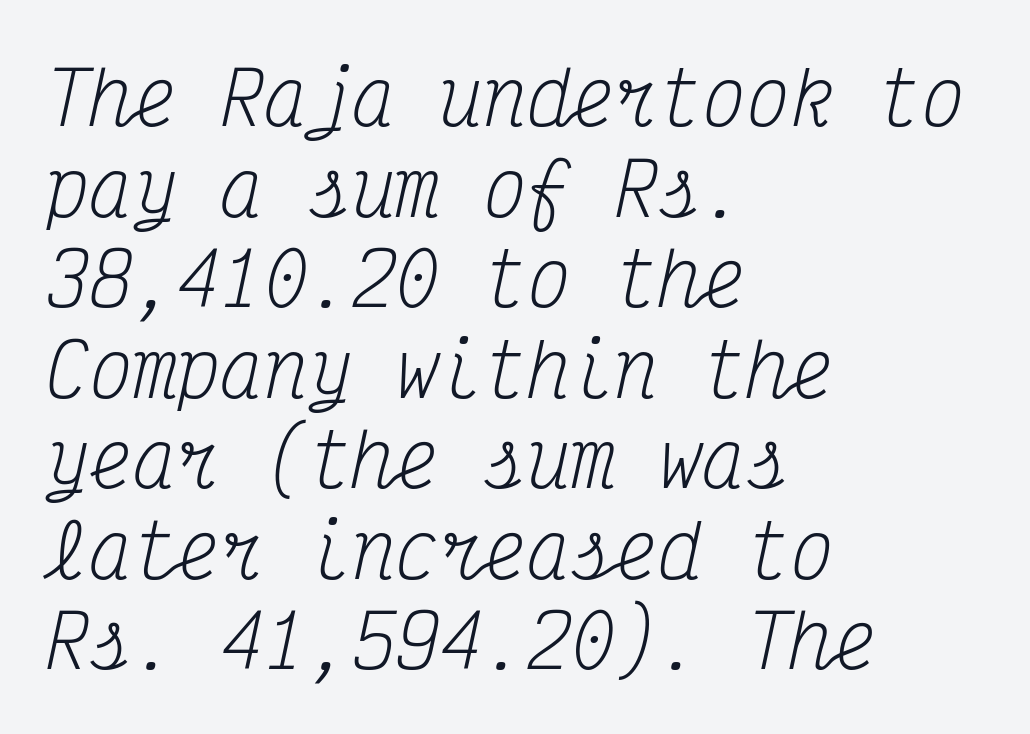
{"serif": "yes", "italic": "yes", "lean": "right", "slant_degrees": 12, "bold": "no", "weight": "regular", "width": "condensed", "stroke_contrast": "medium", "x_height": "medium", "monospaced": "yes", "underline": "no", "align": "left", "line_spacing_ratio": 1.24, "letter_spacing": "normal", "letter_spacing_em": 0.0, "glyph_px": 73}
